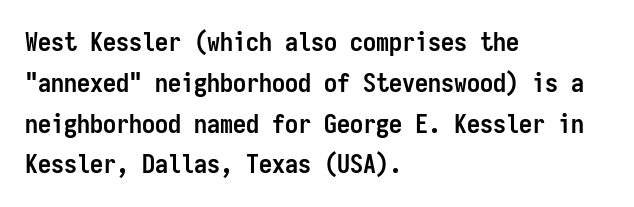
Q: Is the text bold? A: Yes.
Q: Is the text italic (slanted)? A: No, it is upright.
Q: Is the text underlined? A: No.
Q: How is the paragraph aligned? A: Left-aligned.
Q: Is the spacing between letters normal or unusually wide? A: Normal.
Q: Is the spacing between lines tight, normal or loose? A: Normal.
